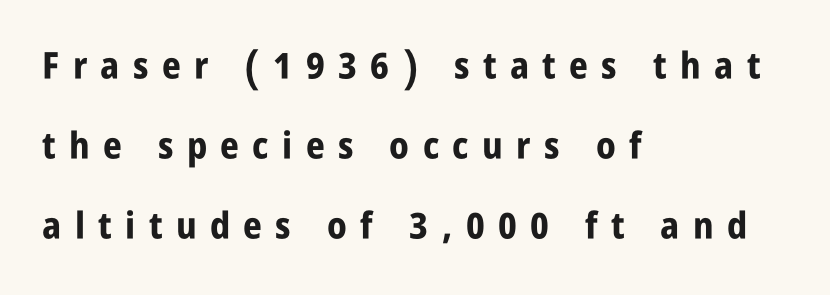
Q: Is the text bold? A: Yes.
Q: Is the text italic (slanted)? A: No, it is upright.
Q: Is the typeface a serif or a sans-serif typeface? A: Sans-serif.
Q: Is the text underlined? A: No.
Q: How is the paragraph aligned? A: Left-aligned.
Q: Is the spacing between letters normal or unusually wide? A: Unusually wide.
Q: Is the spacing between lines tight, normal or loose? A: Loose.
Q: Width (condensed, normal, or wide)? A: Condensed.
Q: Stroke contrast? A: Low.
Q: x-height? A: Large.
Q: Monospaced? A: No.
